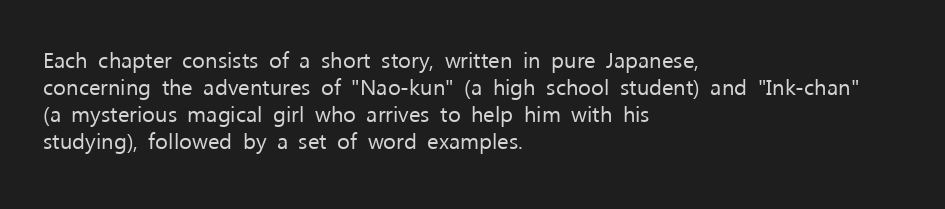
{"italic": "no", "bold": "no", "underline": "no", "align": "left", "line_spacing_ratio": 1.22, "letter_spacing": "normal", "letter_spacing_em": 0.0, "glyph_px": 22}
